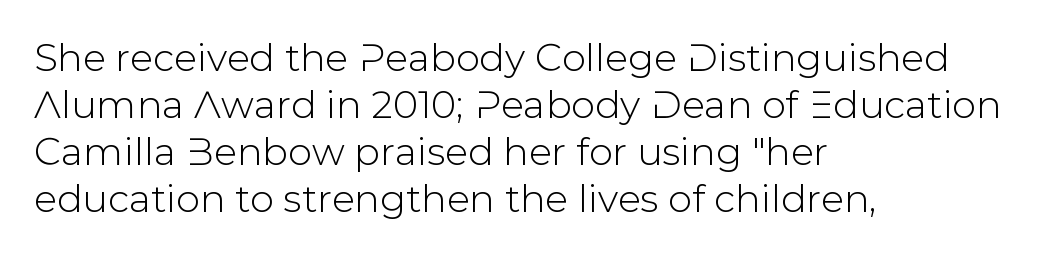
The image shows 38 px sans-serif type, upright; set left-aligned, line spacing 1.24x, normal letter spacing, not underlined; low stroke contrast and a medium x-height.
